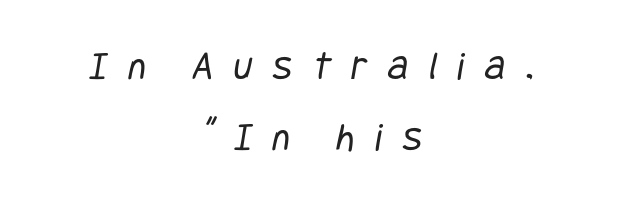
Neither beginnings nor endings align; midpoints do. What kind of face is this? One without serifs — a sans. The tracking reads as deliberately expanded to a designer's eye. Stroke mass is kept to a normal reading level or below. Honestly, there is no underline to notice here at all.
